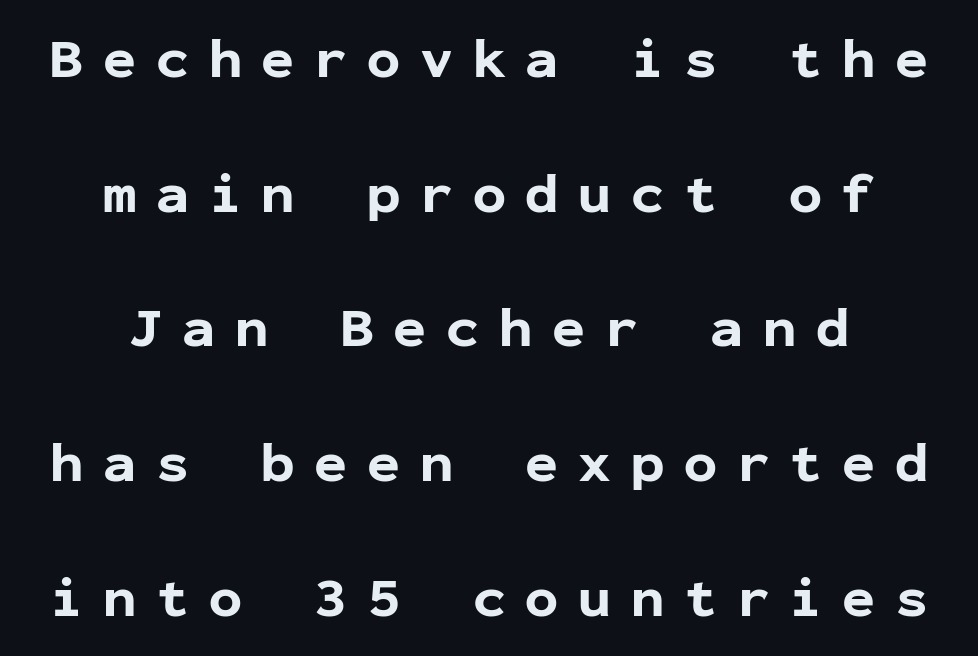
The image shows 55 px bold sans-serif type, upright, monospaced; set centered, loose line spacing (2.45x), unusually wide letter spacing (+0.36 em), not underlined; low stroke contrast and a medium x-height.
